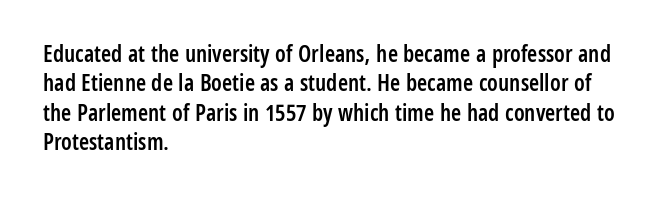
{"italic": "no", "bold": "semi", "underline": "no", "align": "left", "line_spacing": "normal", "line_spacing_ratio": 1.28, "letter_spacing": "normal", "letter_spacing_em": 0.0, "glyph_px": 23}
